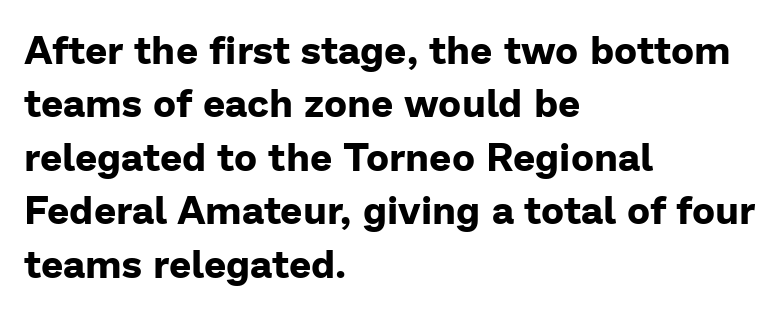
The compositor pushed each line to the left boundary. Nothing sits at the stroke ends, so this counts as sans-serif. Each new line begins a customary step beneath the previous one. These lines keep a tight, regular rhythm from letter to letter. This is the regular roman posture of the typeface. Letters rest on an invisible, unmarked baseline.
